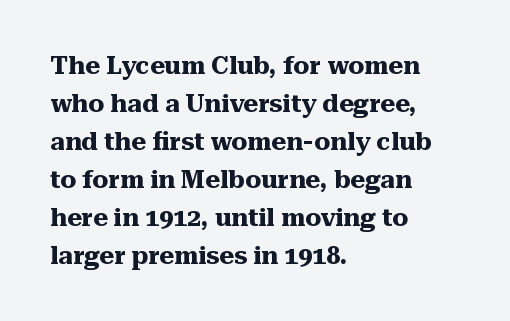
Q: Is the text bold? A: Yes.
Q: Is the text italic (slanted)? A: No, it is upright.
Q: Is the text underlined? A: No.
Q: How is the paragraph aligned? A: Left-aligned.
Q: Is the spacing between letters normal or unusually wide? A: Normal.
Q: Is the spacing between lines tight, normal or loose? A: Normal.
